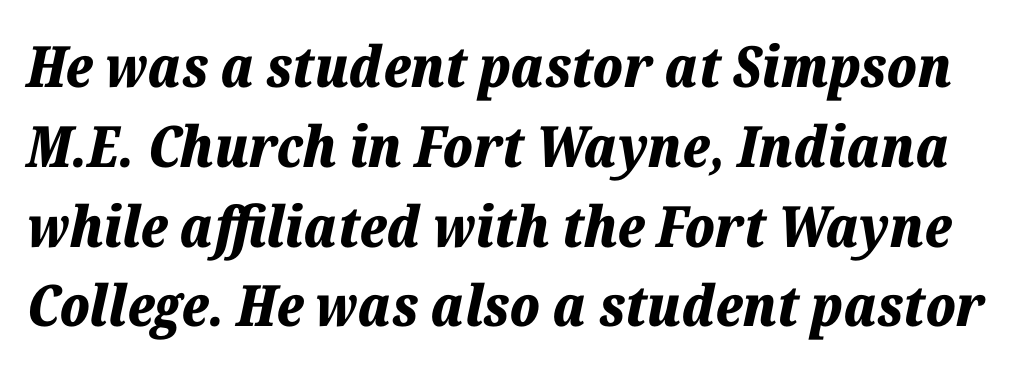
Q: Is the text bold? A: Yes.
Q: Is the text italic (slanted)? A: Yes, it leans right by about 12 degrees.
Q: Is the text underlined? A: No.
Q: Is the spacing between letters normal or unusually wide? A: Normal.
Q: Is the spacing between lines tight, normal or loose? A: Normal.
Q: Width (condensed, normal, or wide)? A: Normal.
Q: Stroke contrast? A: Low.
Q: x-height? A: Medium.
Q: Monospaced? A: No.
